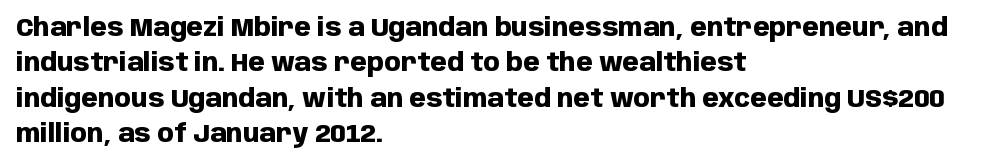
The image shows 24 px bold type, upright; set left-aligned, normal line spacing (1.47x), normal letter spacing, not underlined.
